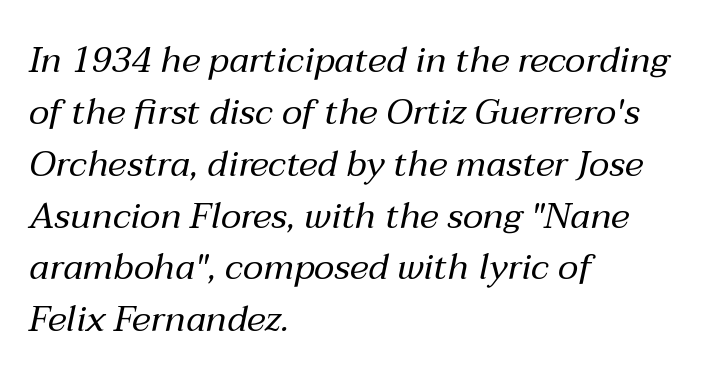
Q: Is the text bold? A: No.
Q: Is the text italic (slanted)? A: Yes, it leans right by about 12 degrees.
Q: Is the text underlined? A: No.
Q: How is the paragraph aligned? A: Left-aligned.
Q: Is the spacing between letters normal or unusually wide? A: Normal.
Q: Is the spacing between lines tight, normal or loose? A: Normal.
Q: Width (condensed, normal, or wide)? A: Normal.
Q: Stroke contrast? A: Medium.
Q: x-height? A: Medium.
Q: Monospaced? A: No.
